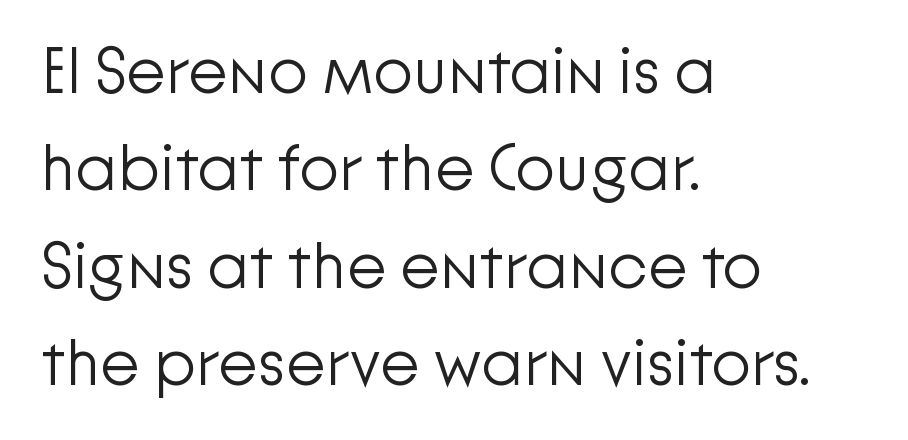
Q: Is the text bold? A: No.
Q: Is the text italic (slanted)? A: No, it is upright.
Q: Is the typeface a serif or a sans-serif typeface? A: Sans-serif.
Q: Is the text underlined? A: No.
Q: How is the paragraph aligned? A: Left-aligned.
Q: Is the spacing between letters normal or unusually wide? A: Normal.
Q: Is the spacing between lines tight, normal or loose? A: Normal.
Q: Width (condensed, normal, or wide)? A: Normal.
Q: Stroke contrast? A: Low.
Q: x-height? A: Medium.
Q: Monospaced? A: No.
